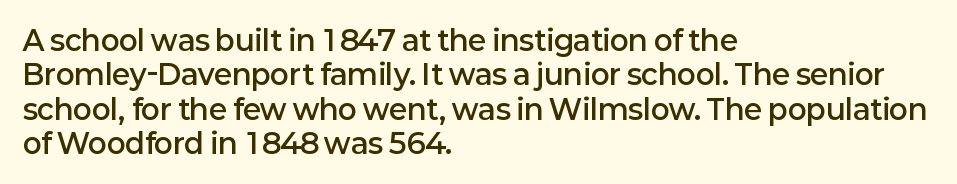
Q: Is the text bold? A: Semi-bold.
Q: Is the text italic (slanted)? A: No, it is upright.
Q: Is the typeface a serif or a sans-serif typeface? A: Sans-serif.
Q: Is the text underlined? A: No.
Q: How is the paragraph aligned? A: Left-aligned.
Q: Is the spacing between letters normal or unusually wide? A: Normal.
Q: Width (condensed, normal, or wide)? A: Normal.
Q: Stroke contrast? A: Low.
Q: x-height? A: Medium.
Q: Monospaced? A: No.
